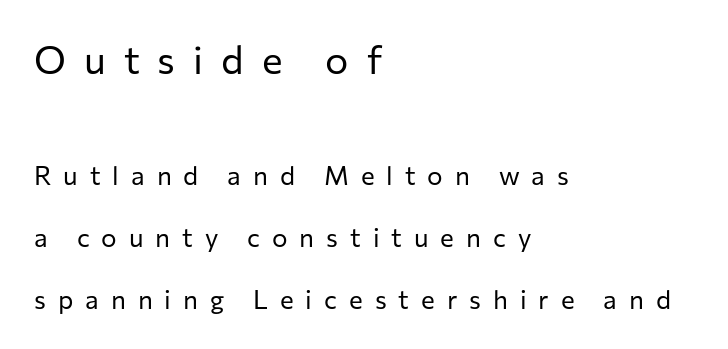
The face used here is rendered with a markedly widened letterfit. No feet cap the strokes, marking this as sans-serif type. Vertical stems look standard width or narrower in stroke. The letters advance in unequal steps, a hallmark of proportional type. This layout puts the oversized block above and the modest block below.
